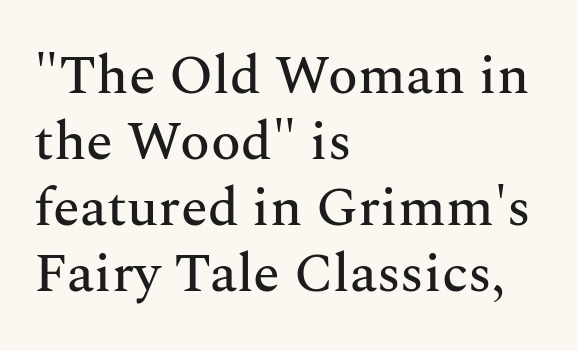
{"serif": "yes", "italic": "no", "width": "normal", "stroke_contrast": "medium", "x_height": "medium", "monospaced": "no", "underline": "no", "align": "left", "line_spacing_ratio": 1.2, "letter_spacing": "normal", "letter_spacing_em": 0.0, "glyph_px": 55}
